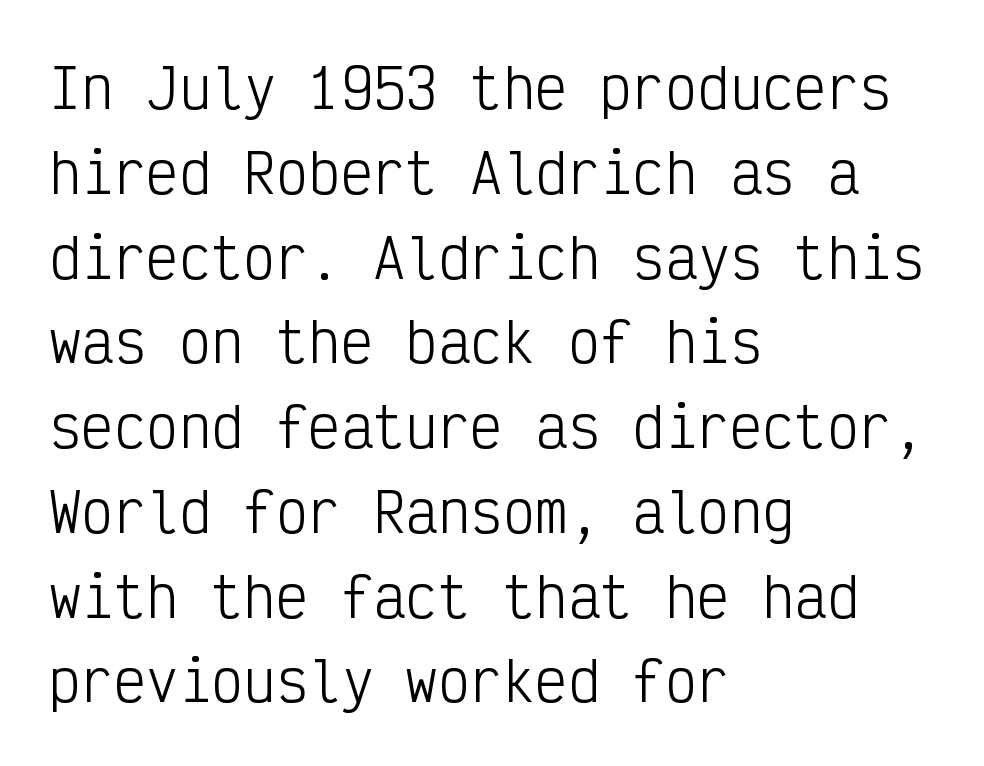
{"serif": "no", "italic": "no", "bold": "no", "weight": "light", "width": "condensed", "stroke_contrast": "low", "x_height": "medium", "monospaced": "yes", "underline": "no", "align": "left", "line_spacing": "normal", "line_spacing_ratio": 1.57, "letter_spacing": "normal", "letter_spacing_em": 0.0, "glyph_px": 54}
